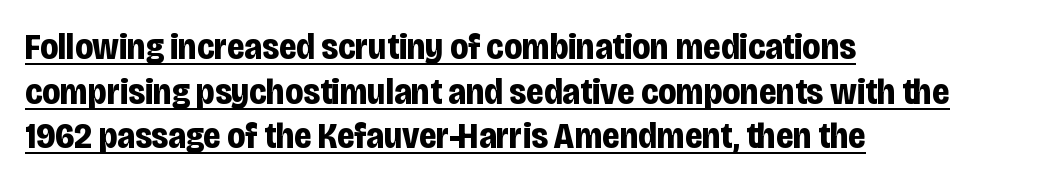
The image shows 36 px bold, condensed sans-serif type, upright; set left-aligned, line spacing 1.24x, normal letter spacing, underlined; low stroke contrast and a large x-height.
